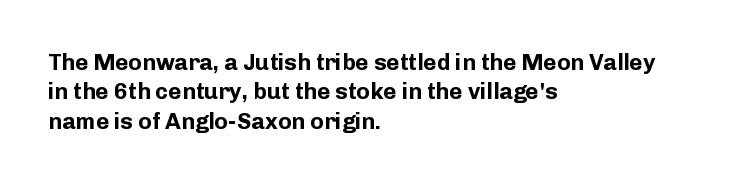
Q: Is the text bold? A: Yes.
Q: Is the text italic (slanted)? A: No, it is upright.
Q: Is the text underlined? A: No.
Q: How is the paragraph aligned? A: Left-aligned.
Q: Is the spacing between letters normal or unusually wide? A: Normal.
Q: Is the spacing between lines tight, normal or loose? A: Normal.
